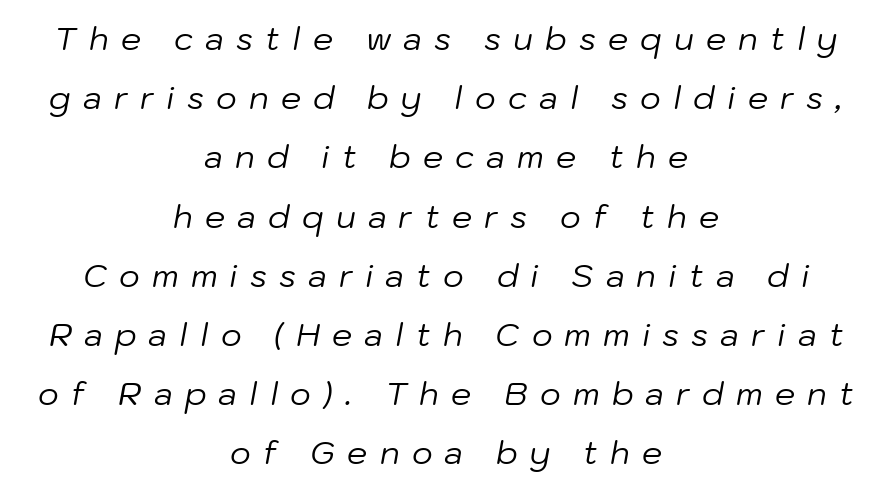
Q: Is the text bold? A: No.
Q: Is the text italic (slanted)? A: Yes, it leans right by about 10 degrees.
Q: Is the text underlined? A: No.
Q: How is the paragraph aligned? A: Centered.
Q: Is the spacing between letters normal or unusually wide? A: Unusually wide.
Q: Width (condensed, normal, or wide)? A: Normal.
Q: Stroke contrast? A: Low.
Q: x-height? A: Medium.
Q: Monospaced? A: No.
